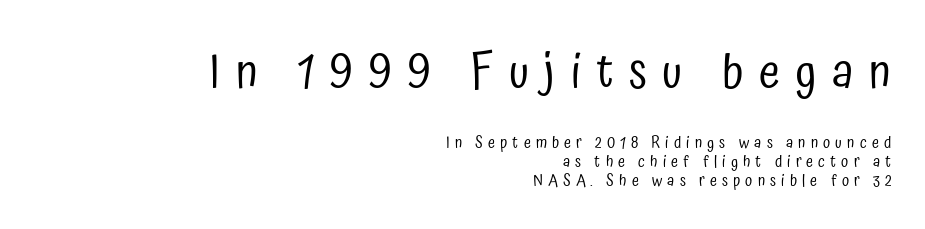
{"serif": "no", "italic": "no", "bold": "no", "weight": "regular", "width": "condensed", "stroke_contrast": "low", "x_height": "medium", "monospaced": "no", "underline": "no", "align": "right", "line_spacing_ratio": 1.19, "letter_spacing": "wide", "letter_spacing_em": 0.32, "larger_block": "first", "size_ratio": 3.0, "glyph_px": 48}
